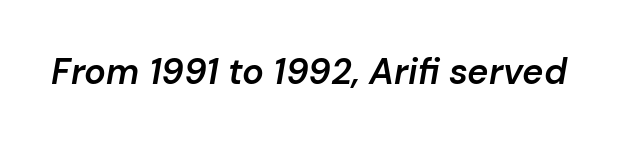
Any mark beneath the type? The region is blank. Here the designer chose a conventional face with non-uniform glyph widths. The passage shown is semibold, sitting just below true bold. Between one letter and the next there's only the usual sliver of space. In terms of posture, this sample is oblique.
